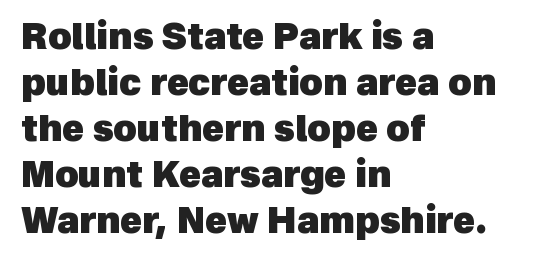
Q: Is the text bold? A: Yes.
Q: Is the typeface a serif or a sans-serif typeface? A: Sans-serif.
Q: Is the text underlined? A: No.
Q: How is the paragraph aligned? A: Left-aligned.
Q: Is the spacing between letters normal or unusually wide? A: Normal.
Q: Is the spacing between lines tight, normal or loose? A: Normal.
Q: Width (condensed, normal, or wide)? A: Normal.
Q: x-height? A: Medium.
Q: Monospaced? A: No.
